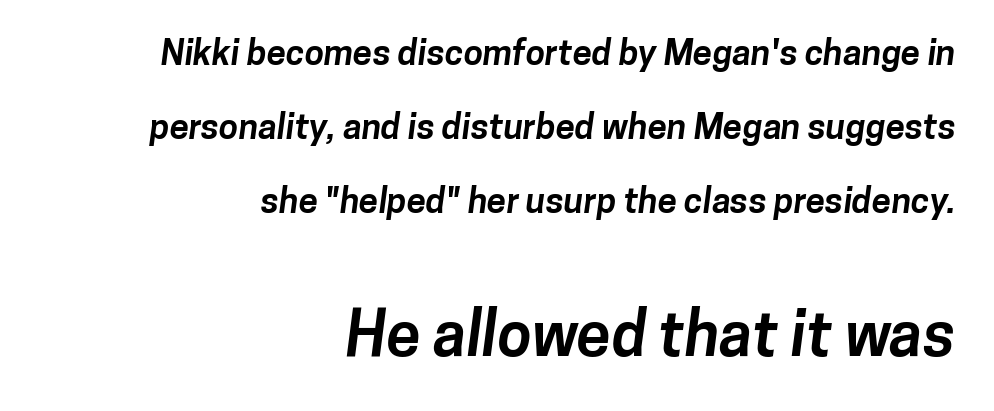
The image shows 62 px bold sans-serif type; set right-aligned, loose line spacing (2.11x), normal letter spacing, not underlined; the second (bottom) block is 1.77x larger; low stroke contrast and a medium x-height.
